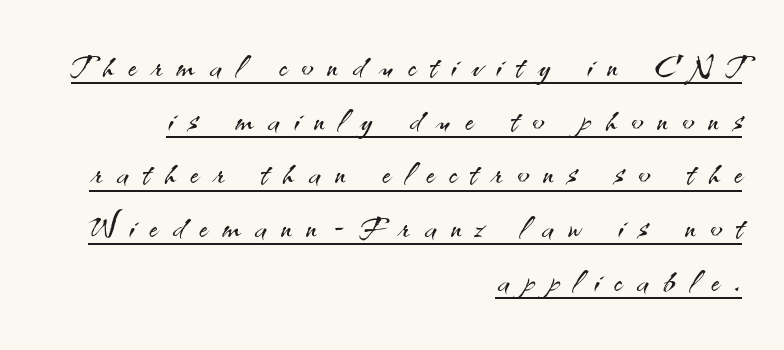
The image shows 44 px light sans-serif type; set right-aligned, line spacing 1.22x, unusually wide letter spacing (+0.34 em), underlined; medium stroke contrast and a small x-height.
